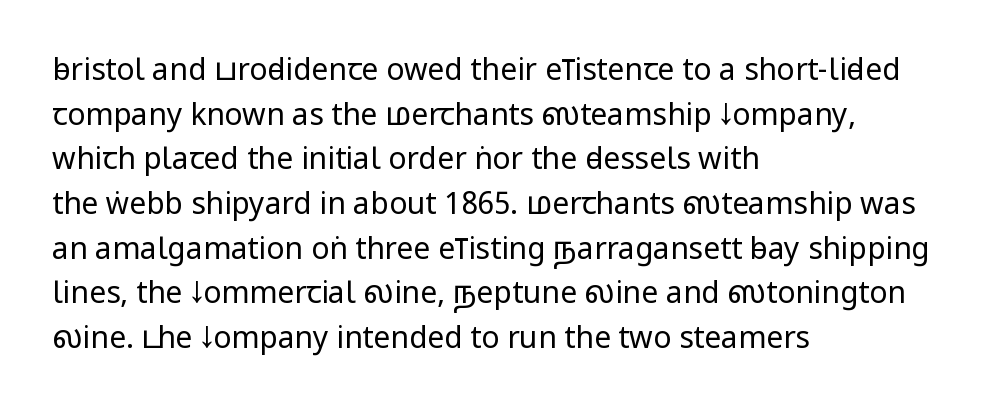
Q: Is the text bold? A: No.
Q: Is the text italic (slanted)? A: No, it is upright.
Q: Is the typeface a serif or a sans-serif typeface? A: Sans-serif.
Q: Is the text underlined? A: No.
Q: How is the paragraph aligned? A: Left-aligned.
Q: Is the spacing between letters normal or unusually wide? A: Normal.
Q: Is the spacing between lines tight, normal or loose? A: Normal.
Q: Width (condensed, normal, or wide)? A: Condensed.
Q: Stroke contrast? A: Low.
Q: x-height? A: Large.
Q: Monospaced? A: No.
